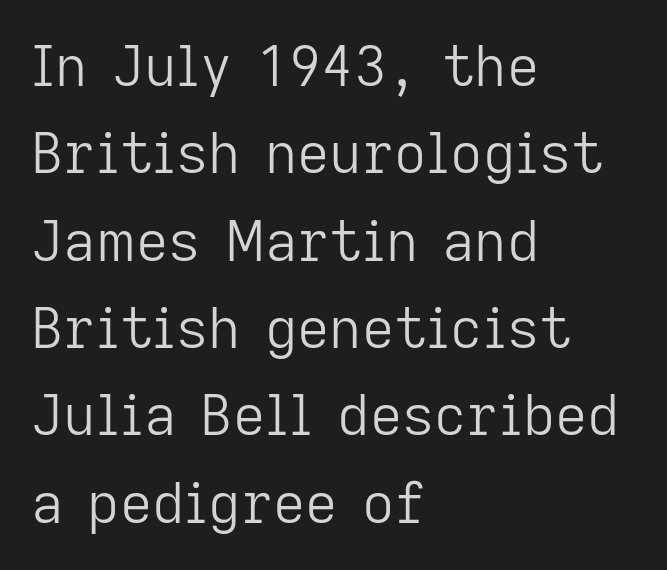
{"serif": "no", "italic": "no", "bold": "no", "weight": "light", "width": "normal", "stroke_contrast": "low", "x_height": "medium", "monospaced": "no", "underline": "no", "align": "left", "line_spacing": "normal", "line_spacing_ratio": 1.56, "letter_spacing": "normal", "letter_spacing_em": 0.0, "glyph_px": 56}
